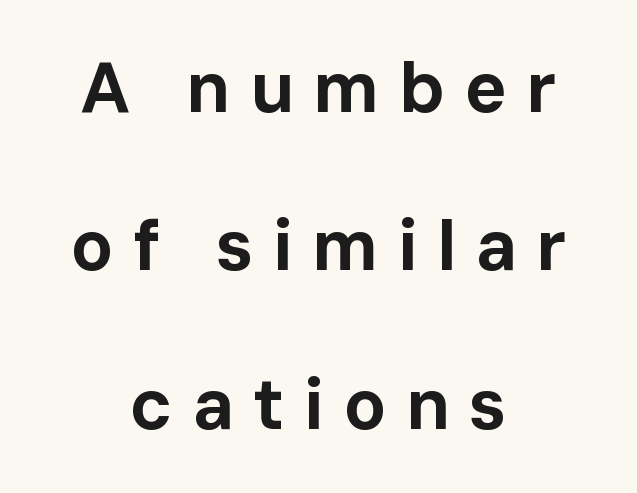
Q: Is the text bold? A: Yes.
Q: Is the text italic (slanted)? A: No, it is upright.
Q: Is the typeface a serif or a sans-serif typeface? A: Sans-serif.
Q: Is the text underlined? A: No.
Q: How is the paragraph aligned? A: Centered.
Q: Is the spacing between letters normal or unusually wide? A: Unusually wide.
Q: Is the spacing between lines tight, normal or loose? A: Loose.
Q: Width (condensed, normal, or wide)? A: Normal.
Q: Stroke contrast? A: Low.
Q: x-height? A: Medium.
Q: Monospaced? A: No.
